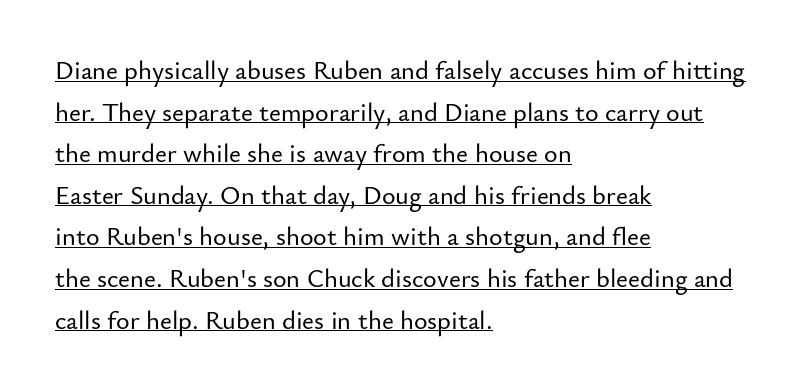
The image shows 26 px text type, upright; set left-aligned, normal line spacing (1.6x), normal letter spacing, underlined.
